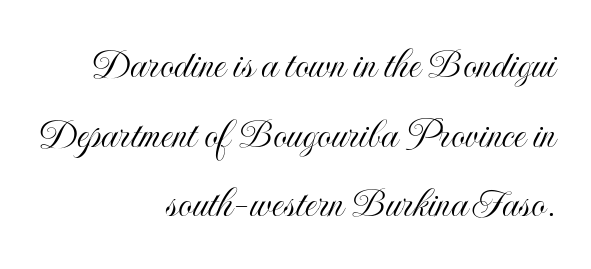
{"width": "condensed", "x_height": "small", "monospaced": "no", "underline": "no", "align": "right", "line_spacing": "normal", "line_spacing_ratio": 1.55, "letter_spacing": "normal", "letter_spacing_em": 0.0, "glyph_px": 45}
